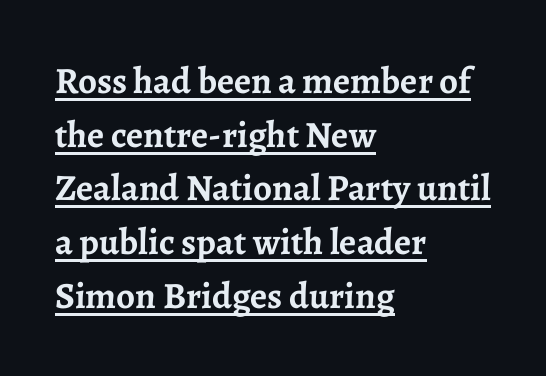
Q: Is the text bold? A: Yes.
Q: Is the text italic (slanted)? A: No, it is upright.
Q: Is the typeface a serif or a sans-serif typeface? A: Serif.
Q: Is the text underlined? A: Yes.
Q: How is the paragraph aligned? A: Left-aligned.
Q: Is the spacing between letters normal or unusually wide? A: Normal.
Q: Is the spacing between lines tight, normal or loose? A: Normal.
Q: Width (condensed, normal, or wide)? A: Normal.
Q: Stroke contrast? A: Low.
Q: x-height? A: Medium.
Q: Monospaced? A: No.
